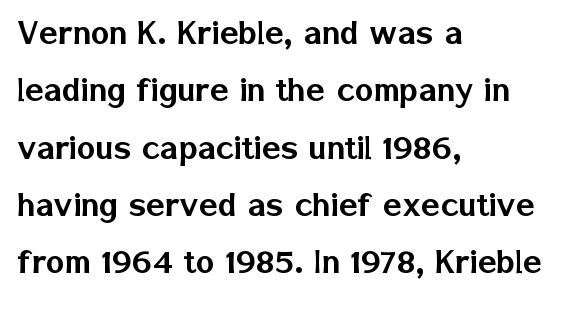
The image shows 39 px sans-serif type, upright; set left-aligned, normal line spacing (1.47x), normal letter spacing, not underlined; low stroke contrast and a medium x-height.
